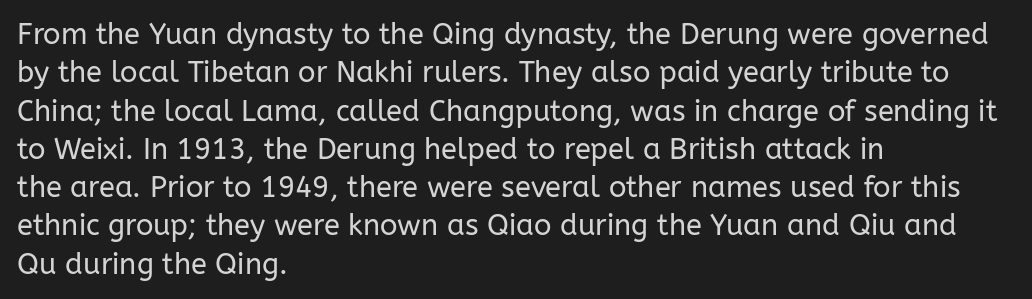
{"serif": "no", "italic": "no", "bold": "no", "weight": "regular", "width": "normal", "stroke_contrast": "low", "x_height": "medium", "monospaced": "no", "underline": "no", "align": "left", "line_spacing": "normal", "line_spacing_ratio": 1.32, "letter_spacing": "normal", "letter_spacing_em": 0.0, "glyph_px": 29}
